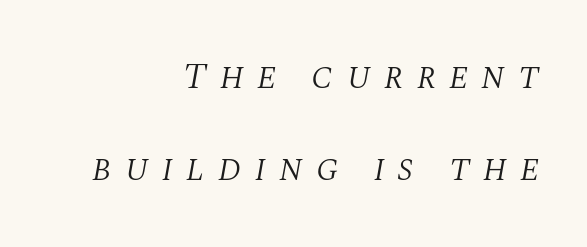
The typeface has the unassuming heft of standard copy or less. The vertical gap from one line to the next is large. Each letter's strokes conclude with small projecting serifs. Alignment: flush right. The letters advance in unequal steps, a hallmark of proportional type.
